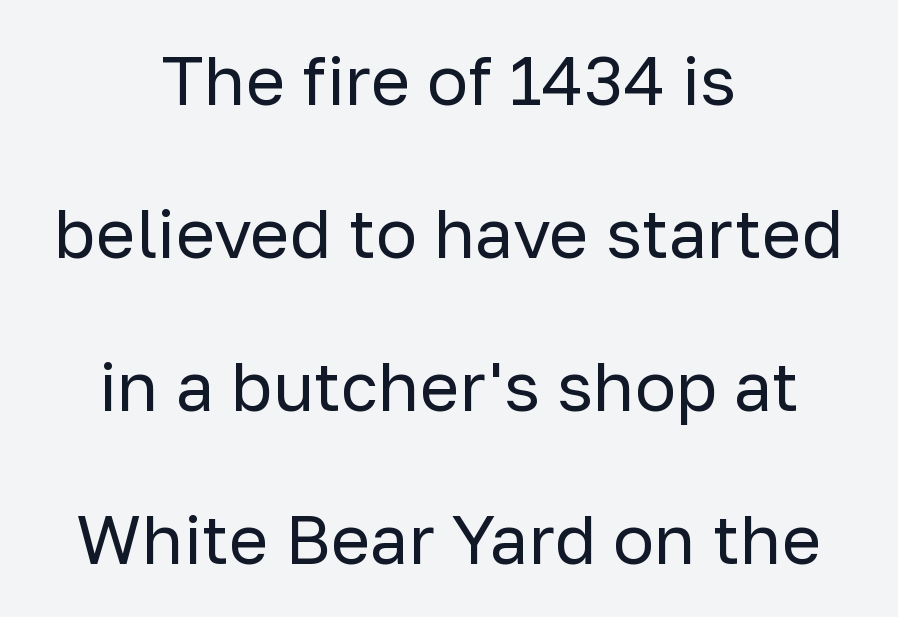
{"serif": "no", "italic": "no", "bold": "no", "weight": "regular", "width": "normal", "stroke_contrast": "low", "x_height": "medium", "monospaced": "no", "underline": "no", "align": "center", "line_spacing": "loose", "line_spacing_ratio": 2.25, "letter_spacing": "normal", "letter_spacing_em": 0.0, "glyph_px": 68}
